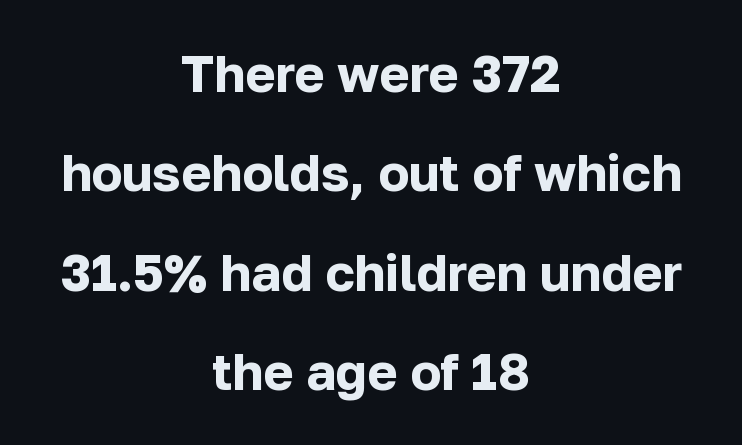
The image shows 51 px bold sans-serif type, upright; set centered, loose line spacing (1.95x), normal letter spacing, not underlined; low stroke contrast and a medium x-height.
